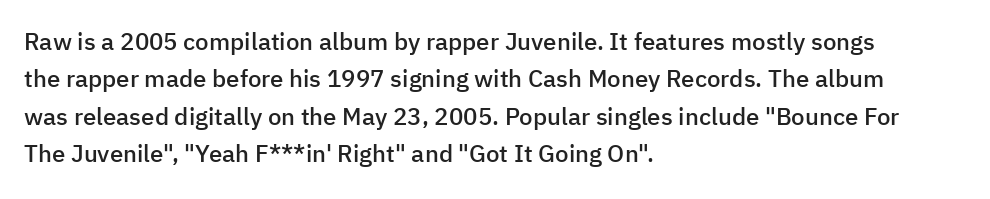
Summary of vertical rhythm: regular, with standard interline spacing. Do the letters lean? They stand straight. The passage is arranged the way most books set body copy — flush left. Bare-footed words on every line. The gaps between neighbouring characters are ordinary and unremarkable.
